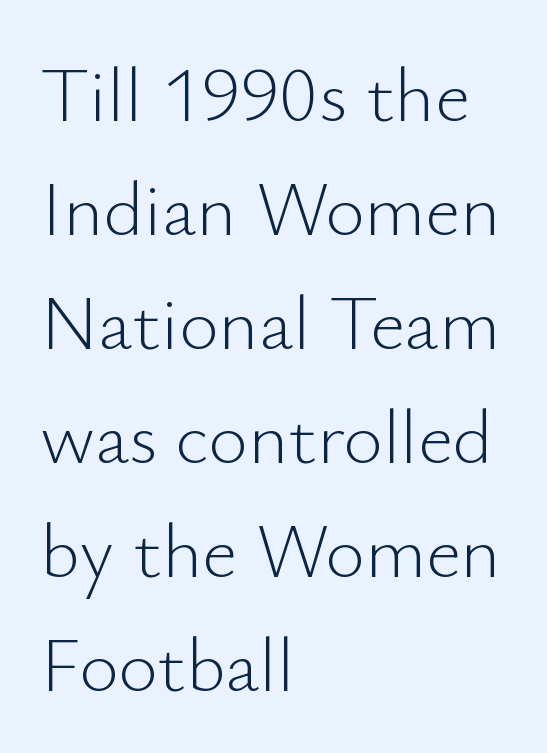
The image shows 76 px light sans-serif type, upright; set left-aligned, normal line spacing (1.5x), normal letter spacing, not underlined; low stroke contrast and a small x-height.
